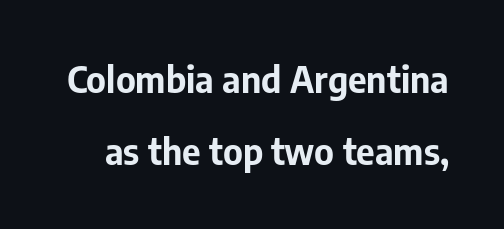
Q: Is the text bold? A: Yes.
Q: Is the text italic (slanted)? A: No, it is upright.
Q: Is the typeface a serif or a sans-serif typeface? A: Sans-serif.
Q: Is the text underlined? A: No.
Q: Is the spacing between letters normal or unusually wide? A: Normal.
Q: Is the spacing between lines tight, normal or loose? A: Loose.
Q: Width (condensed, normal, or wide)? A: Normal.
Q: Stroke contrast? A: Low.
Q: x-height? A: Medium.
Q: Monospaced? A: No.
